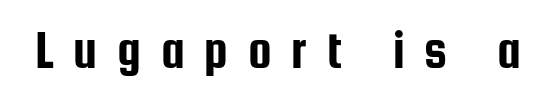
{"serif": "no", "italic": "no", "width": "condensed", "stroke_contrast": "low", "x_height": "medium", "monospaced": "no", "underline": "no", "letter_spacing": "wide", "letter_spacing_em": 0.37, "glyph_px": 53}
